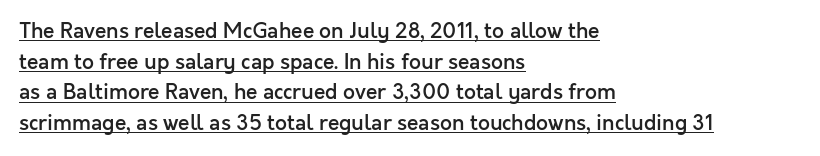
Q: Is the text bold? A: Semi-bold.
Q: Is the text italic (slanted)? A: No, it is upright.
Q: Is the text underlined? A: Yes.
Q: How is the paragraph aligned? A: Left-aligned.
Q: Is the spacing between letters normal or unusually wide? A: Normal.
Q: Is the spacing between lines tight, normal or loose? A: Normal.
